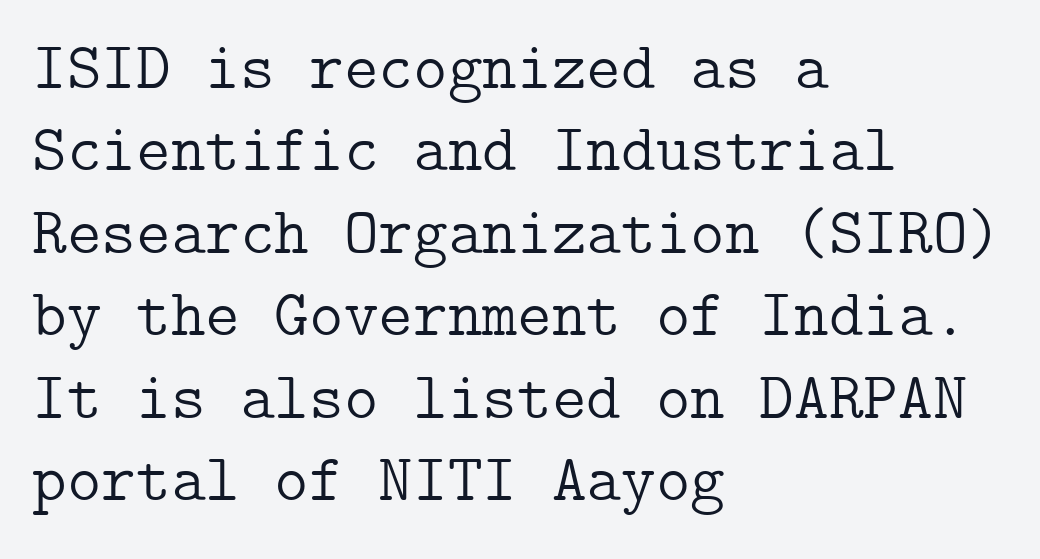
Q: Is the text bold? A: No.
Q: Is the text italic (slanted)? A: No, it is upright.
Q: Is the typeface a serif or a sans-serif typeface? A: Serif.
Q: Is the text underlined? A: No.
Q: How is the paragraph aligned? A: Left-aligned.
Q: Is the spacing between letters normal or unusually wide? A: Normal.
Q: Is the spacing between lines tight, normal or loose? A: Normal.
Q: Width (condensed, normal, or wide)? A: Normal.
Q: Stroke contrast? A: Low.
Q: x-height? A: Medium.
